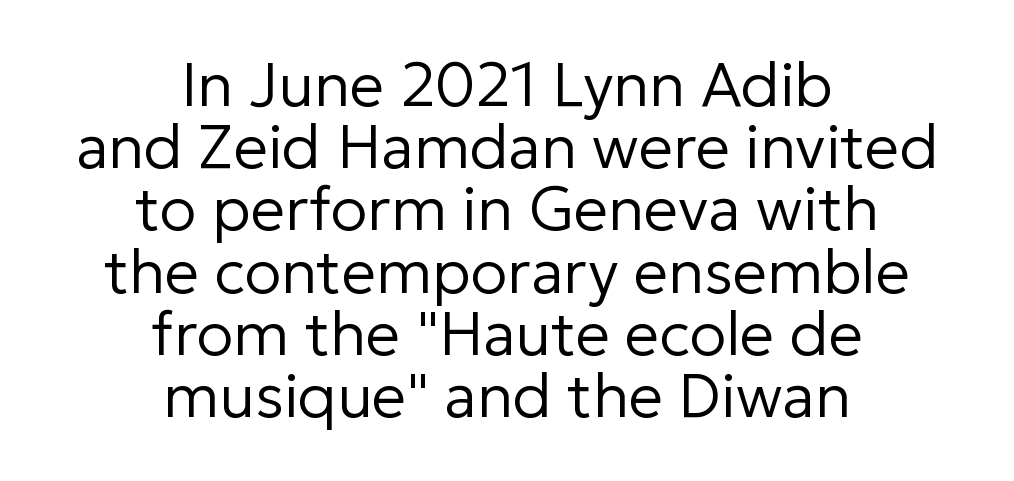
The image shows 61 px regular-weight sans-serif type, upright; set centered, tight line spacing (1.02x), normal letter spacing, not underlined; low stroke contrast and a medium x-height.
